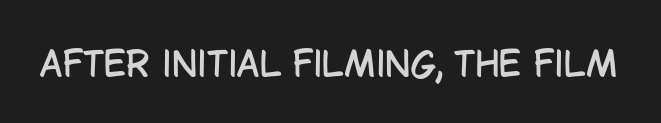
Q: Is the text italic (slanted)? A: No, it is upright.
Q: Is the typeface a serif or a sans-serif typeface? A: Sans-serif.
Q: Is the text underlined? A: No.
Q: Is the spacing between letters normal or unusually wide? A: Normal.
Q: Width (condensed, normal, or wide)? A: Condensed.
Q: Stroke contrast? A: Low.
Q: x-height? A: Large.
Q: Monospaced? A: No.
